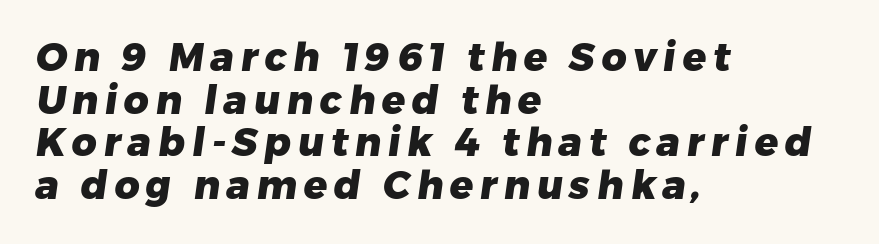
{"serif": "no", "bold": "yes", "weight": "heavy", "width": "normal", "stroke_contrast": "low", "x_height": "medium", "monospaced": "no", "underline": "no", "align": "left", "line_spacing": "tight", "line_spacing_ratio": 1.09, "glyph_px": 39}
